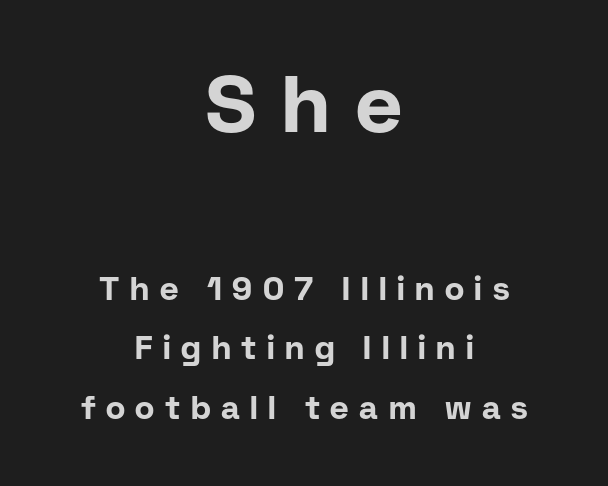
The paragraph has two soft edges and a firm central axis. A typesetter would call this heavily tracked-out type. The letters advance in unequal steps, a hallmark of proportional type. The passage shown is not underscored anywhere.
